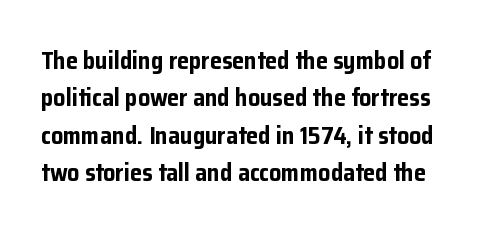
Here the glyphs are tracked normally, forming tight word shapes. Each row of text sits above clean, open space. The lettering stays uniformly vertical, giving the passage a roman look. Horizontal bands of white between lines are of average thickness.
